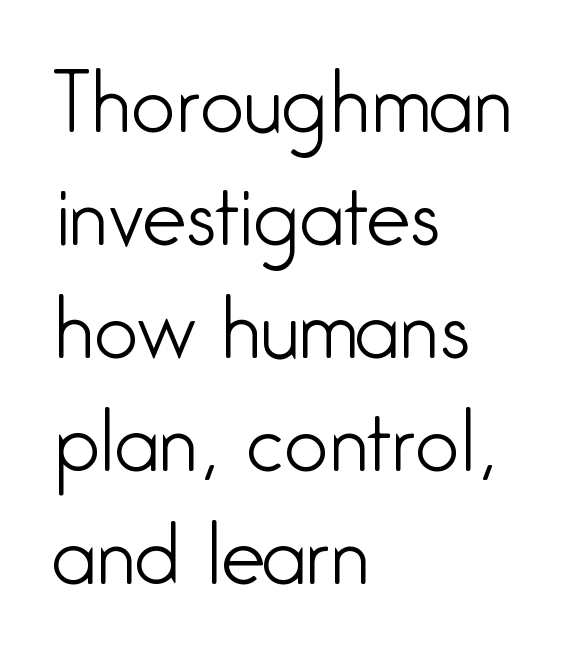
The image shows 78 px light, condensed sans-serif type, upright; set left-aligned, normal line spacing (1.45x), normal letter spacing, not underlined; low stroke contrast and a medium x-height.
